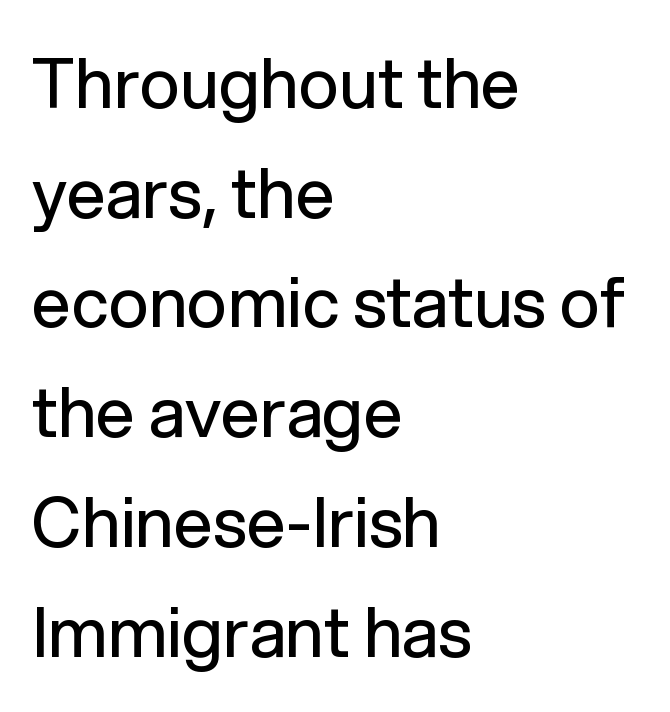
Q: Is the text bold? A: No.
Q: Is the text italic (slanted)? A: No, it is upright.
Q: Is the typeface a serif or a sans-serif typeface? A: Sans-serif.
Q: Is the text underlined? A: No.
Q: How is the paragraph aligned? A: Left-aligned.
Q: Is the spacing between letters normal or unusually wide? A: Normal.
Q: Is the spacing between lines tight, normal or loose? A: Normal.
Q: Width (condensed, normal, or wide)? A: Normal.
Q: Stroke contrast? A: Low.
Q: x-height? A: Medium.
Q: Monospaced? A: No.
